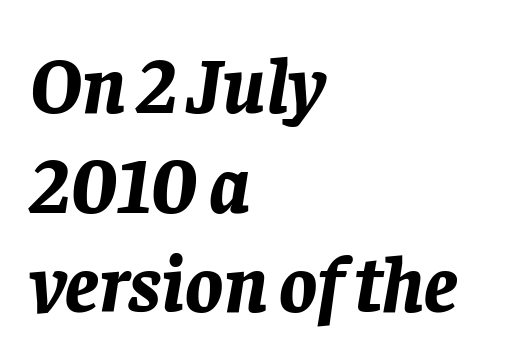
Q: Is the text bold? A: Yes.
Q: Is the text italic (slanted)? A: Yes, it leans right by about 8 degrees.
Q: Is the text underlined? A: No.
Q: How is the paragraph aligned? A: Left-aligned.
Q: Is the spacing between letters normal or unusually wide? A: Normal.
Q: Is the spacing between lines tight, normal or loose? A: Normal.
Q: Width (condensed, normal, or wide)? A: Normal.
Q: Stroke contrast? A: Low.
Q: x-height? A: Large.
Q: Monospaced? A: No.
